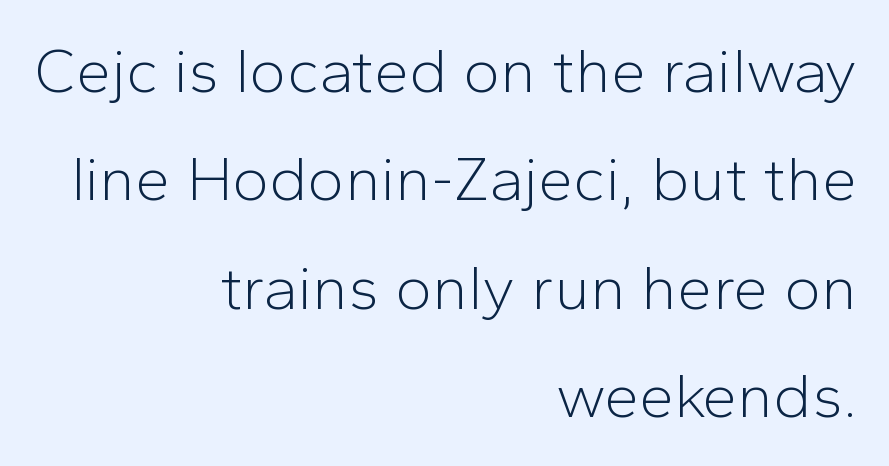
The image shows 63 px light sans-serif type, upright; set right-aligned, line spacing 1.72x, normal letter spacing, not underlined; low stroke contrast and a medium x-height.
